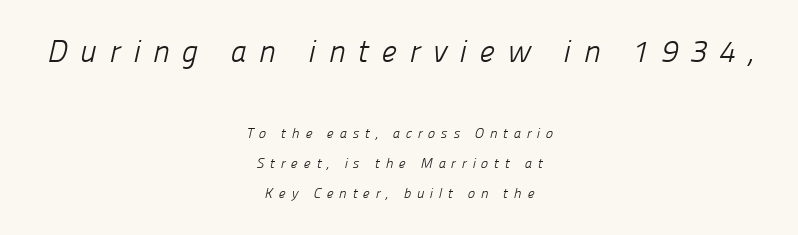
The image shows 31 px light sans-serif type; set centered, loose line spacing (2.16x), unusually wide letter spacing (+0.4 em), not underlined; the first (top) block is 2.21x larger; low stroke contrast and a medium x-height.
